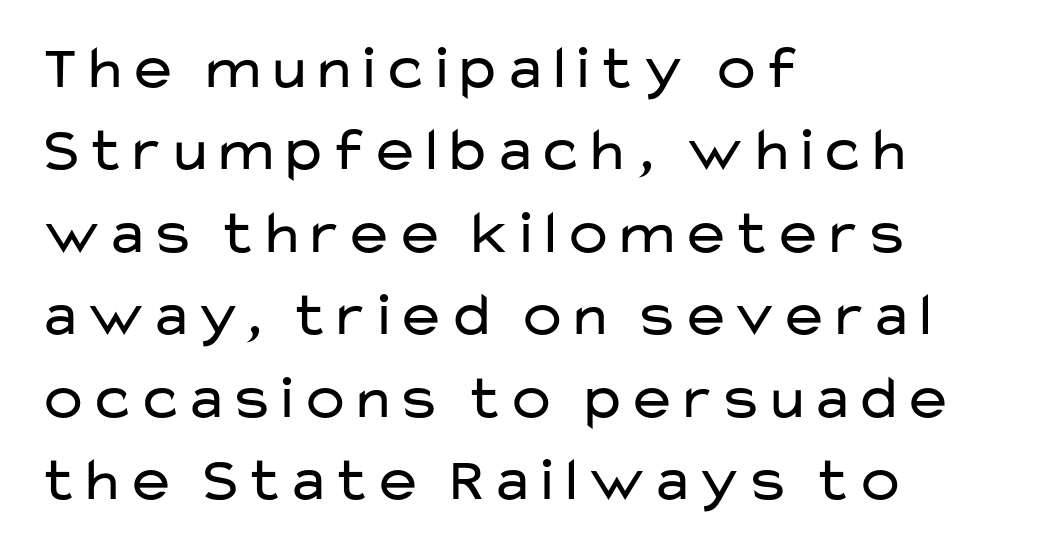
The image shows 62 px regular-weight, wide sans-serif type, upright; set left-aligned, normal line spacing (1.33x), normal letter spacing, not underlined; low stroke contrast and a medium x-height.
